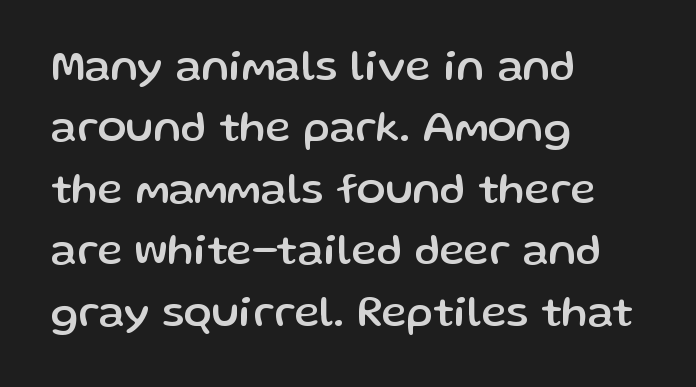
Spacing between characters is what you'd get straight out of the box. Looks like regular typesetting: each glyph gets only the width it needs. Notice how descenders clear the ascenders below comfortably — that's standard leading. Is the block centered? No — it sits flush against the left margin.
